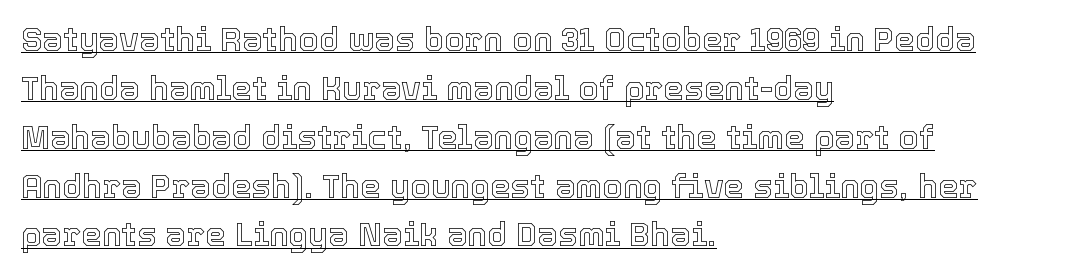
The image shows 33 px text type, upright; set left-aligned, normal line spacing (1.48x), normal letter spacing, underlined; a medium x-height.
